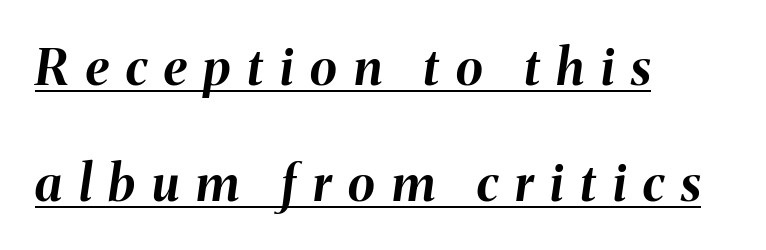
Q: Is the text bold? A: Yes.
Q: Is the text italic (slanted)? A: Yes, it leans right by about 8 degrees.
Q: Is the text underlined? A: Yes.
Q: How is the paragraph aligned? A: Left-aligned.
Q: Is the spacing between letters normal or unusually wide? A: Unusually wide.
Q: Is the spacing between lines tight, normal or loose? A: Loose.
Q: Width (condensed, normal, or wide)? A: Normal.
Q: Stroke contrast? A: Medium.
Q: x-height? A: Medium.
Q: Monospaced? A: No.
